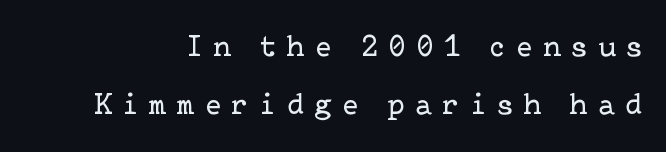
Q: Is the text bold? A: No.
Q: Is the text italic (slanted)? A: No, it is upright.
Q: Is the typeface a serif or a sans-serif typeface? A: Serif.
Q: Is the text underlined? A: No.
Q: Is the spacing between letters normal or unusually wide? A: Unusually wide.
Q: Is the spacing between lines tight, normal or loose? A: Loose.
Q: Width (condensed, normal, or wide)? A: Normal.
Q: Stroke contrast? A: Low.
Q: x-height? A: Medium.
